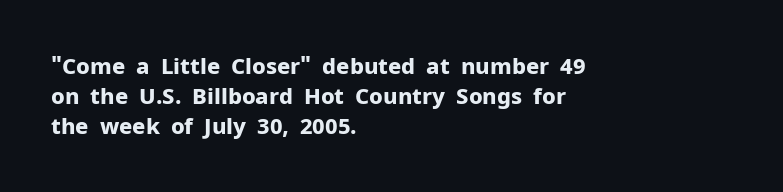
{"italic": "no", "bold": "yes", "underline": "no", "align": "left", "line_spacing": "normal", "line_spacing_ratio": 1.36, "letter_spacing": "normal", "letter_spacing_em": 0.0, "glyph_px": 22}
